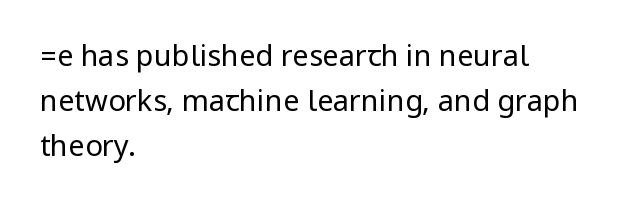
{"serif": "no", "italic": "no", "bold": "no", "weight": "regular", "width": "condensed", "stroke_contrast": "low", "underline": "no", "align": "left", "line_spacing": "normal", "line_spacing_ratio": 1.56, "letter_spacing": "normal", "letter_spacing_em": 0.0, "glyph_px": 29}
